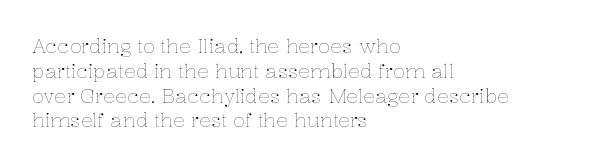
{"italic": "no", "bold": "no", "underline": "no", "align": "left", "line_spacing_ratio": 1.24, "letter_spacing": "normal", "letter_spacing_em": 0.0, "glyph_px": 20}
